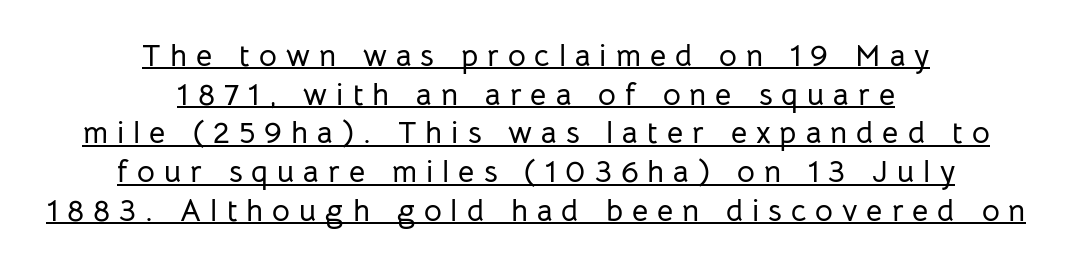
Q: Is the text italic (slanted)? A: No, it is upright.
Q: Is the typeface a serif or a sans-serif typeface? A: Sans-serif.
Q: Is the text underlined? A: Yes.
Q: How is the paragraph aligned? A: Centered.
Q: Is the spacing between letters normal or unusually wide? A: Unusually wide.
Q: Is the spacing between lines tight, normal or loose? A: Normal.
Q: Width (condensed, normal, or wide)? A: Normal.
Q: Stroke contrast? A: Low.
Q: x-height? A: Medium.
Q: Monospaced? A: No.
